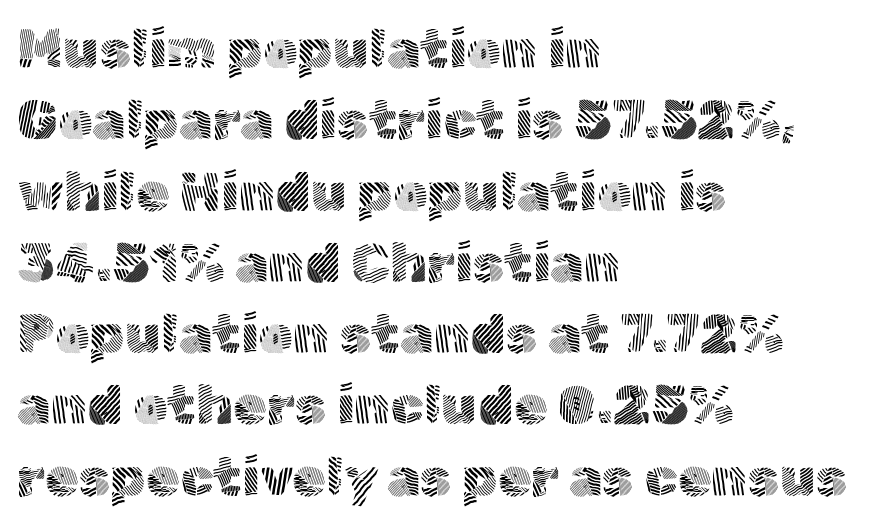
{"serif": "no", "italic": "no", "bold": "no", "weight": "light", "width": "normal", "x_height": "medium", "monospaced": "no", "underline": "no", "align": "left", "line_spacing": "normal", "line_spacing_ratio": 1.32, "letter_spacing": "normal", "letter_spacing_em": 0.0, "glyph_px": 54}
